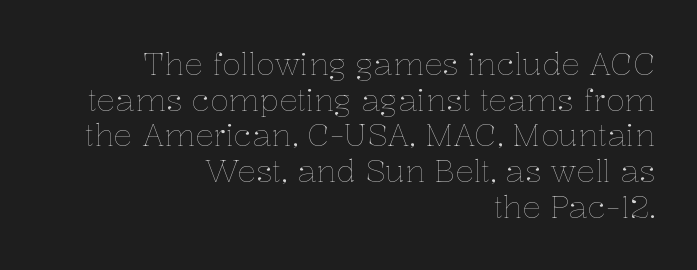
Q: Is the text bold? A: No.
Q: Is the text italic (slanted)? A: No, it is upright.
Q: Is the text underlined? A: No.
Q: How is the paragraph aligned? A: Right-aligned.
Q: Is the spacing between letters normal or unusually wide? A: Normal.
Q: Is the spacing between lines tight, normal or loose? A: Tight.
Q: Width (condensed, normal, or wide)? A: Normal.
Q: Stroke contrast? A: Low.
Q: x-height? A: Medium.
Q: Monospaced? A: No.
